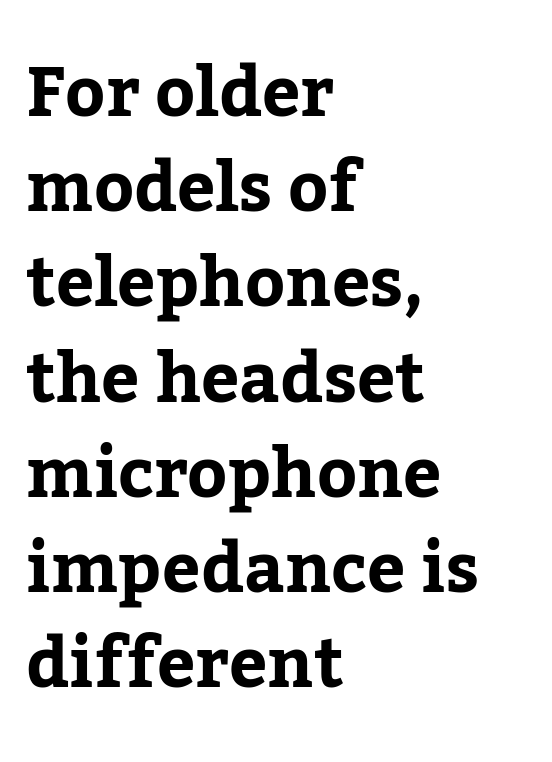
Is this a fixed-width face? No — the glyphs have proportional, varying widths. Does the type have serifs? Yes, each stem ends in a small foot. Posture: upright roman. The rendering keeps characters at their native spacing.
